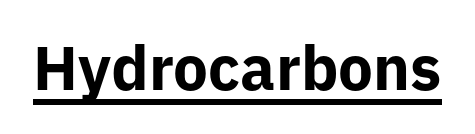
Q: Is the text bold? A: Yes.
Q: Is the text italic (slanted)? A: No, it is upright.
Q: Is the typeface a serif or a sans-serif typeface? A: Sans-serif.
Q: Is the text underlined? A: Yes.
Q: Is the spacing between letters normal or unusually wide? A: Normal.
Q: Width (condensed, normal, or wide)? A: Normal.
Q: Stroke contrast? A: Low.
Q: x-height? A: Medium.
Q: Monospaced? A: No.
